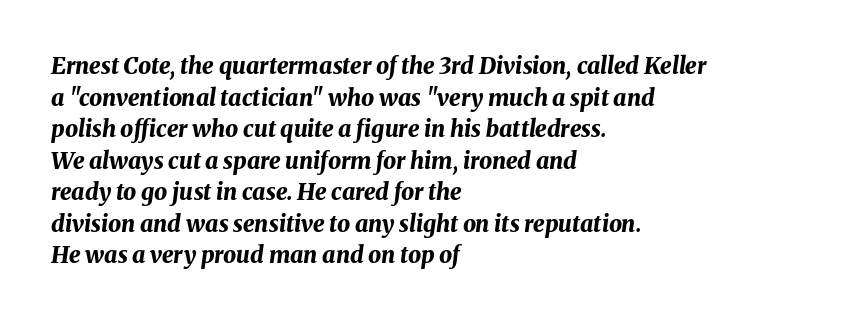
{"italic": "yes", "lean": "right", "slant_degrees": 8, "bold": "yes", "underline": "no", "align": "left", "line_spacing": "normal", "line_spacing_ratio": 1.37, "letter_spacing": "normal", "letter_spacing_em": 0.0, "glyph_px": 23}
